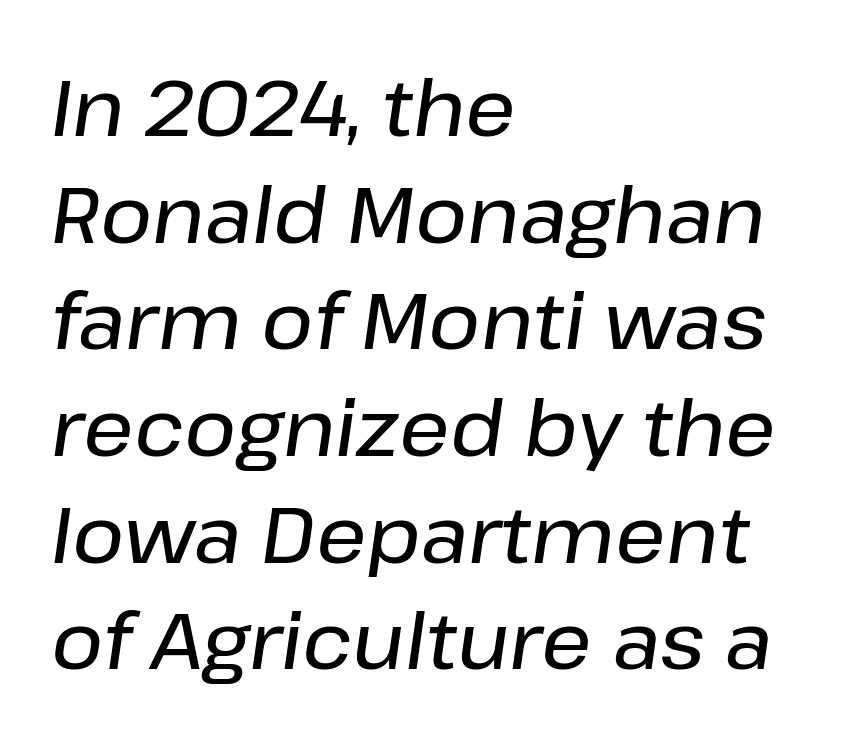
Q: Is the text italic (slanted)? A: Yes, it leans right by about 8 degrees.
Q: Is the text underlined? A: No.
Q: How is the paragraph aligned? A: Left-aligned.
Q: Is the spacing between letters normal or unusually wide? A: Normal.
Q: Is the spacing between lines tight, normal or loose? A: Normal.
Q: Width (condensed, normal, or wide)? A: Normal.
Q: Stroke contrast? A: Low.
Q: x-height? A: Medium.
Q: Monospaced? A: No.
